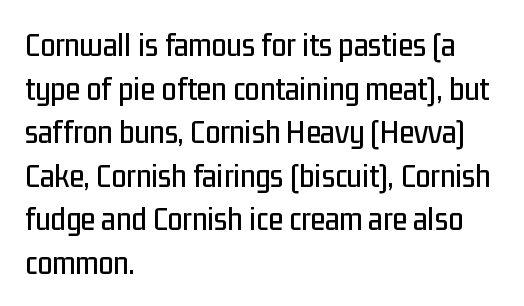
The font family rendered here belongs to the sans-serif group. The letters stand straight up with perfectly vertical stems. Look at the tracking — it's just the regular setting, nothing added. The face used here is proportionally spaced, like ordinary book or web type. Quick note: interline space is typical. A classic flush-left, rag-right setting is used for this passage.
